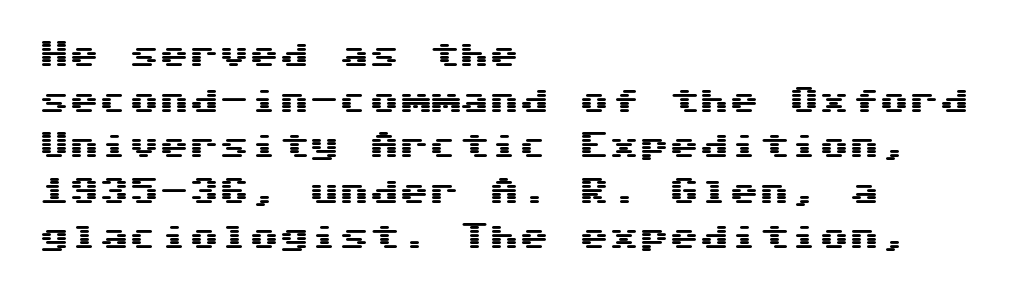
The glyphs are unaccompanied by any horizontal stroke below them. The designer left line spacing at the default. Horizontal alignment here is leftward, the default for most running prose. Is the letter spacing exaggerated? No — it looks like the ordinary default. The text was rendered using a sans face with plain stroke endings.
